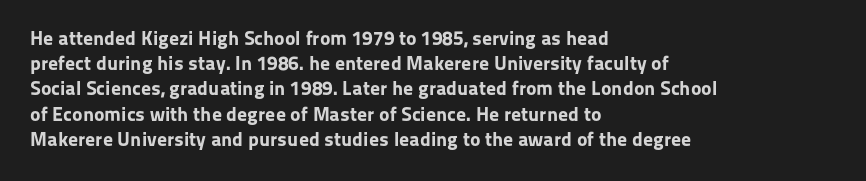
The space directly below the letters is spotless. This rendering uses left alignment, leaving the right contour irregular. The typography opts for an upright posture over an oblique one. Each word holds together tightly as a unit, with standard inter-letter gaps. Pretty heavy lettering here — definitely bold.
